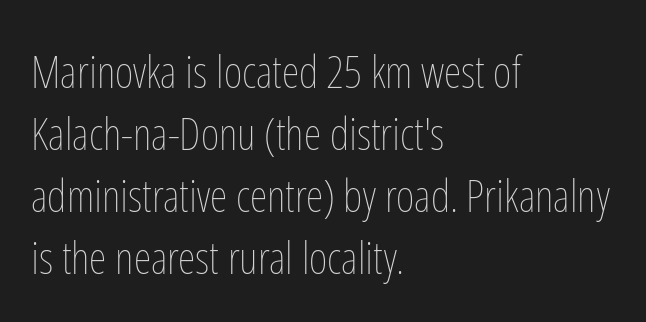
{"italic": "no", "bold": "no", "weight": "thin", "width": "condensed", "stroke_contrast": "low", "x_height": "medium", "monospaced": "no", "underline": "no", "align": "left", "line_spacing": "normal", "line_spacing_ratio": 1.38, "letter_spacing": "normal", "letter_spacing_em": 0.0, "glyph_px": 45}
